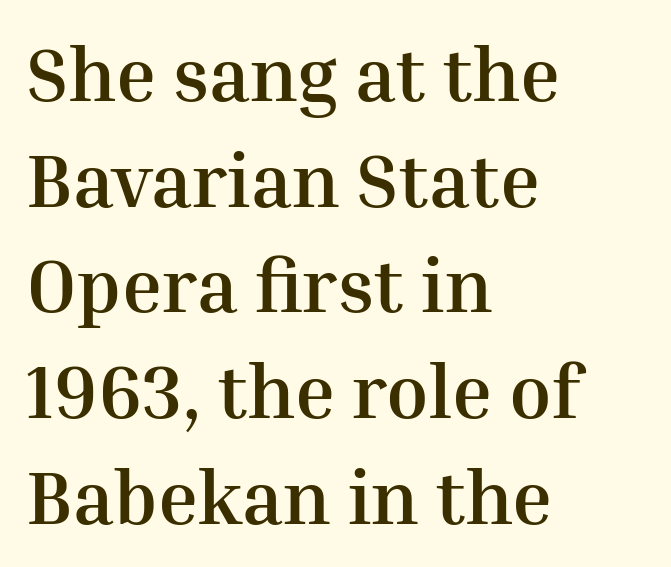
The image shows 76 px semibold serif type, upright; set left-aligned, normal line spacing (1.39x), normal letter spacing, not underlined; medium stroke contrast and a medium x-height.
